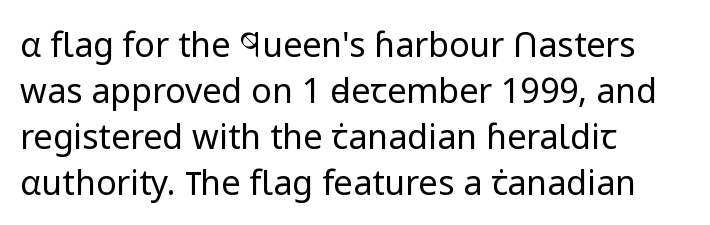
Q: Is the text bold? A: No.
Q: Is the text italic (slanted)? A: No, it is upright.
Q: Is the typeface a serif or a sans-serif typeface? A: Sans-serif.
Q: Is the text underlined? A: No.
Q: How is the paragraph aligned? A: Left-aligned.
Q: Is the spacing between letters normal or unusually wide? A: Normal.
Q: Is the spacing between lines tight, normal or loose? A: Normal.
Q: Width (condensed, normal, or wide)? A: Normal.
Q: Stroke contrast? A: Low.
Q: x-height? A: Medium.
Q: Monospaced? A: No.
